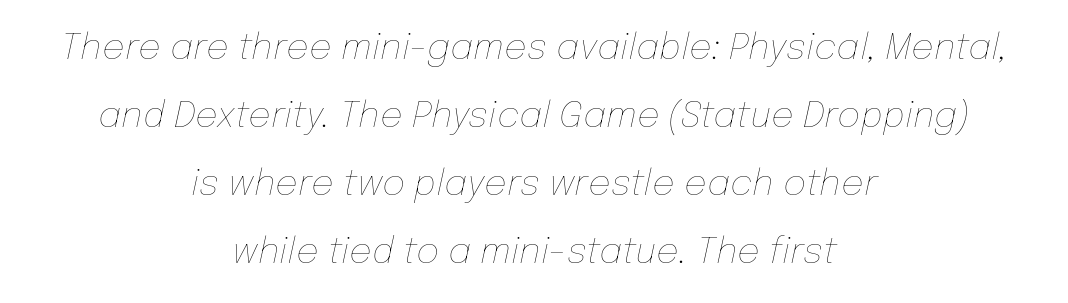
The image shows 36 px thin type, italic (leaning right); set centered, line spacing 1.89x, normal letter spacing, not underlined; low stroke contrast and a medium x-height.
